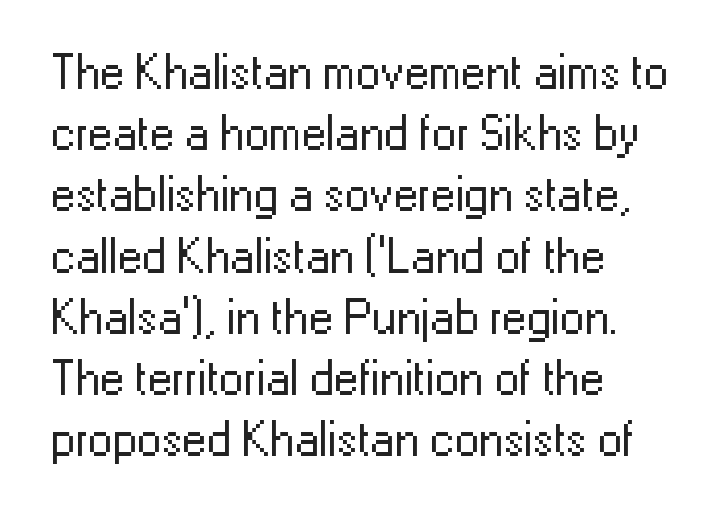
The image shows 49 px regular-weight sans-serif type, upright; set left-aligned, normal line spacing (1.25x), normal letter spacing, not underlined; low stroke contrast and a medium x-height.
